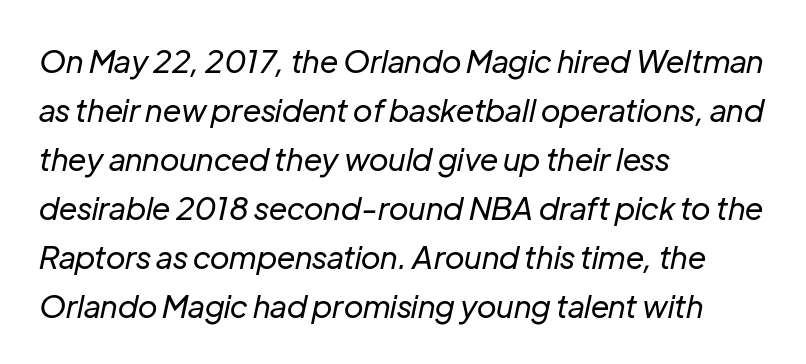
Baseline-to-baseline distance is the conventional proportion of letter height. Where is the straight margin? On the left. No heavy texture on the line: the type isn't bold. Honestly, the letter spacing is just normal — you wouldn't notice it. Is this a fixed-width face? No — the glyphs have proportional, varying widths.
